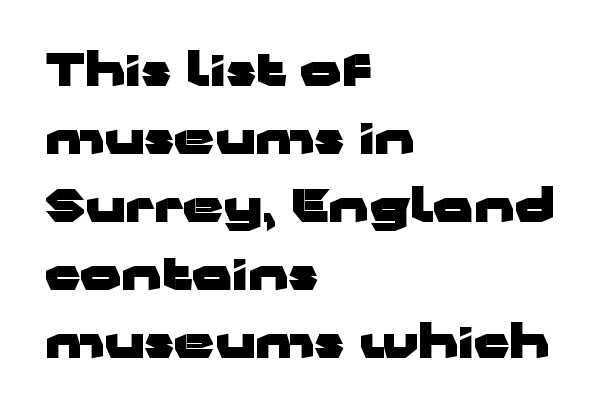
The font is running at its bold setting. The designer went with a sans here, leaving each stem footless. Rows of type keep a routine distance in the vertical direction. Glance below the letters and you will spot only blank space.
